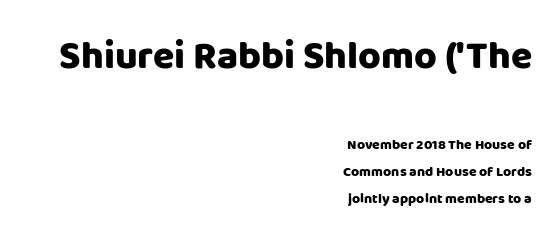
{"serif": "no", "italic": "no", "bold": "yes", "weight": "heavy", "width": "normal", "stroke_contrast": "low", "x_height": "large", "monospaced": "no", "underline": "no", "align": "right", "line_spacing": "loose", "line_spacing_ratio": 1.94, "letter_spacing": "normal", "letter_spacing_em": 0.0, "larger_block": "first", "size_ratio": 2.79, "glyph_px": 39}
